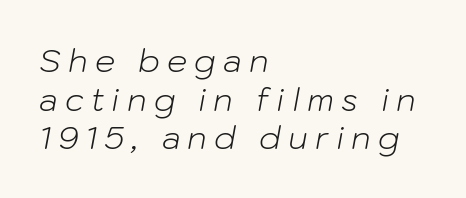
{"italic": "yes", "lean": "right", "slant_degrees": 10, "bold": "no", "weight": "light", "width": "normal", "stroke_contrast": "low", "x_height": "medium", "monospaced": "no", "underline": "no", "align": "left", "line_spacing_ratio": 1.21, "letter_spacing": "wide", "letter_spacing_em": 0.22, "glyph_px": 32}
